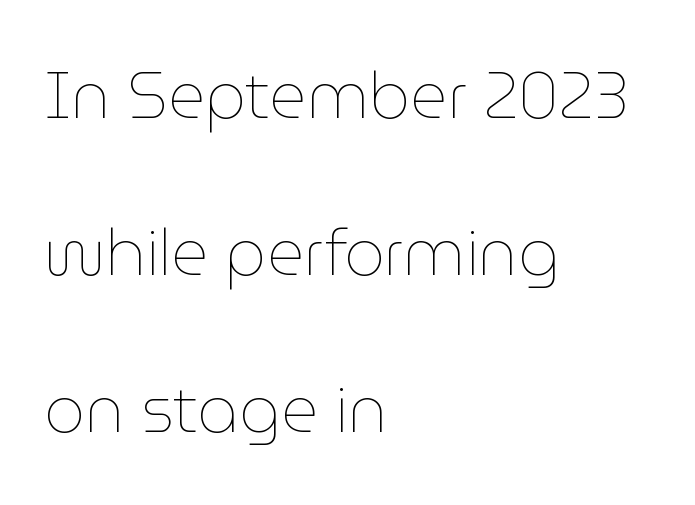
Q: Is the text bold? A: No.
Q: Is the text italic (slanted)? A: No, it is upright.
Q: Is the text underlined? A: No.
Q: How is the paragraph aligned? A: Left-aligned.
Q: Is the spacing between letters normal or unusually wide? A: Normal.
Q: Is the spacing between lines tight, normal or loose? A: Loose.
Q: Width (condensed, normal, or wide)? A: Normal.
Q: Stroke contrast? A: Low.
Q: x-height? A: Medium.
Q: Monospaced? A: No.
